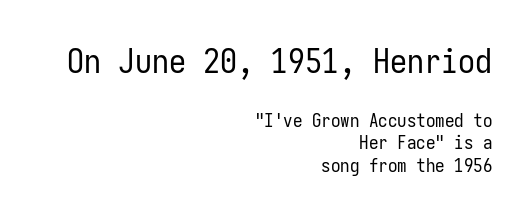
The image shows 34 px regular-weight, condensed sans-serif type, upright, monospaced; set right-aligned, line spacing 1.19x, normal letter spacing, not underlined; the first (top) block is 1.79x larger; low stroke contrast and a medium x-height.
